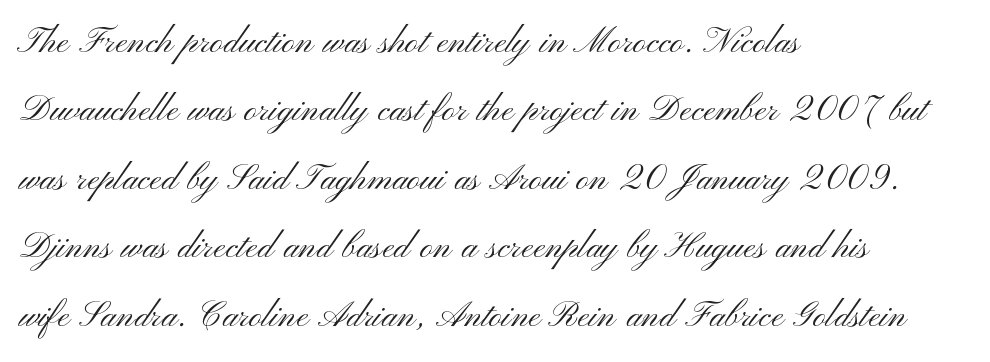
{"serif": "no", "bold": "no", "weight": "light", "width": "wide", "stroke_contrast": "medium", "x_height": "small", "monospaced": "no", "underline": "no", "align": "left", "line_spacing": "normal", "line_spacing_ratio": 1.52, "letter_spacing": "normal", "letter_spacing_em": 0.0, "glyph_px": 45}
